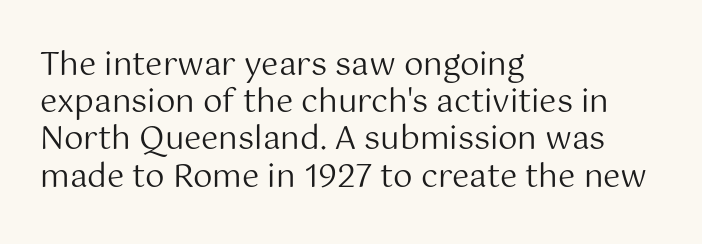
The image shows 31 px regular-weight sans-serif type, upright; set left-aligned, line spacing 1.2x, normal letter spacing, not underlined; medium stroke contrast and a medium x-height.
